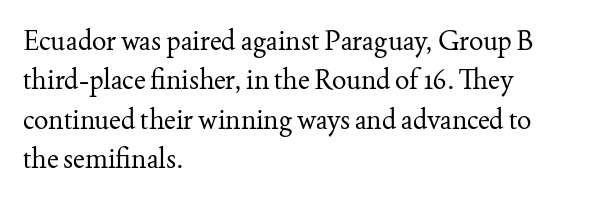
Q: Is the text bold? A: No.
Q: Is the text italic (slanted)? A: No, it is upright.
Q: Is the text underlined? A: No.
Q: How is the paragraph aligned? A: Left-aligned.
Q: Is the spacing between letters normal or unusually wide? A: Normal.
Q: Is the spacing between lines tight, normal or loose? A: Normal.
